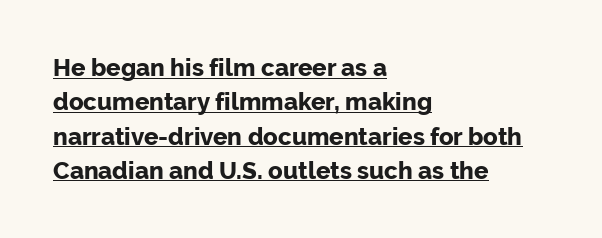
The image shows 24 px bold type, upright; set left-aligned, normal line spacing (1.43x), normal letter spacing, underlined.
